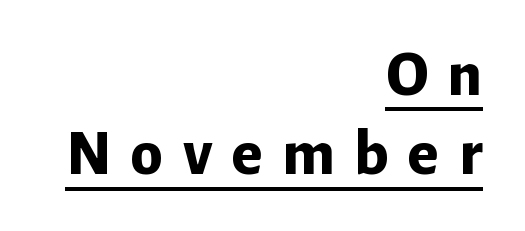
Q: Is the text bold? A: Yes.
Q: Is the text italic (slanted)? A: No, it is upright.
Q: Is the typeface a serif or a sans-serif typeface? A: Sans-serif.
Q: Is the text underlined? A: Yes.
Q: How is the paragraph aligned? A: Right-aligned.
Q: Is the spacing between letters normal or unusually wide? A: Unusually wide.
Q: Width (condensed, normal, or wide)? A: Normal.
Q: Stroke contrast? A: Low.
Q: x-height? A: Medium.
Q: Monospaced? A: No.
